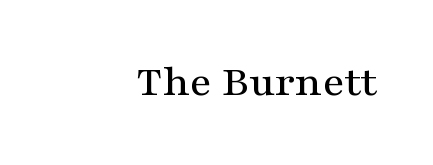
Q: Is the text italic (slanted)? A: No, it is upright.
Q: Is the typeface a serif or a sans-serif typeface? A: Serif.
Q: Is the text underlined? A: No.
Q: How is the paragraph aligned? A: Right-aligned.
Q: Is the spacing between letters normal or unusually wide? A: Normal.
Q: Width (condensed, normal, or wide)? A: Wide.
Q: Stroke contrast? A: Medium.
Q: x-height? A: Medium.
Q: Monospaced? A: No.
